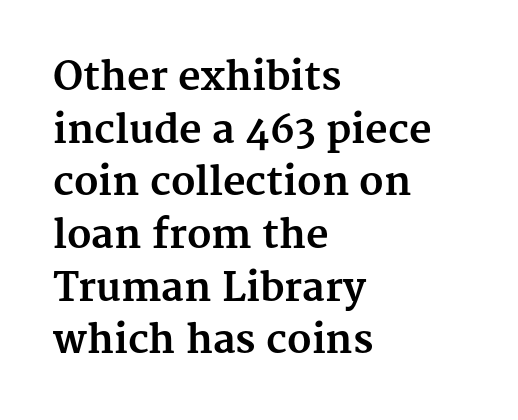
{"serif": "yes", "italic": "no", "bold": "yes", "weight": "bold", "width": "normal", "stroke_contrast": "medium", "x_height": "medium", "monospaced": "no", "underline": "no", "align": "left", "line_spacing": "normal", "line_spacing_ratio": 1.35, "letter_spacing": "normal", "letter_spacing_em": 0.0, "glyph_px": 39}
